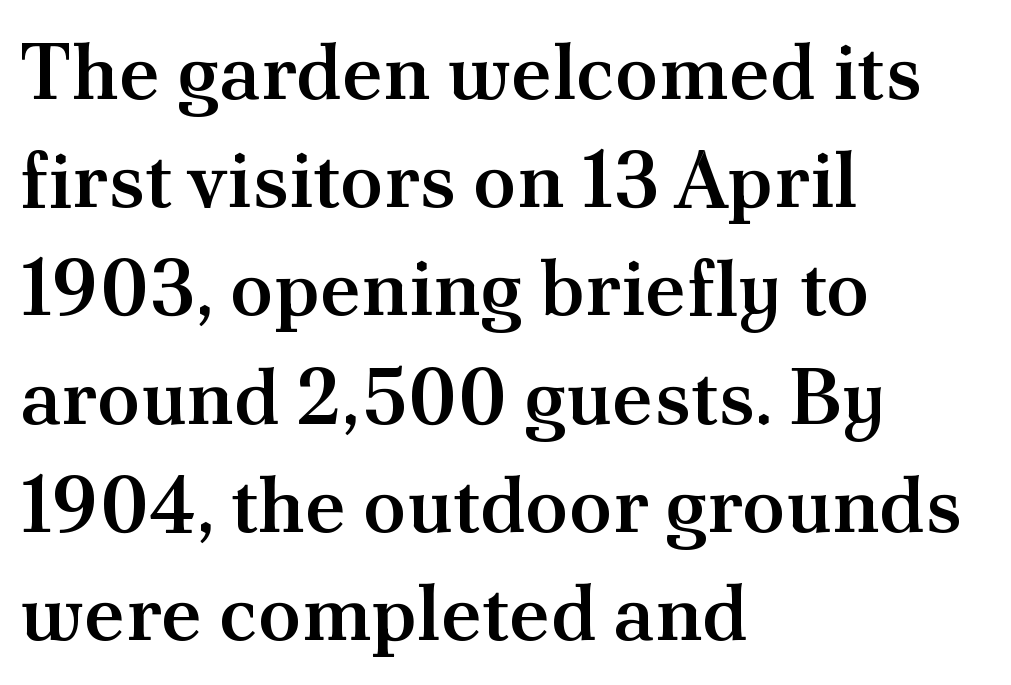
{"serif": "yes", "italic": "no", "bold": "semi", "weight": "semibold", "width": "normal", "stroke_contrast": "medium", "x_height": "small", "monospaced": "no", "underline": "no", "align": "left", "line_spacing": "normal", "line_spacing_ratio": 1.37, "letter_spacing": "normal", "letter_spacing_em": 0.0, "glyph_px": 79}
